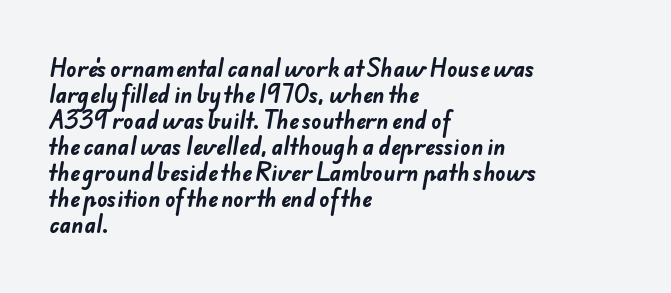
Q: Is the text bold? A: Yes.
Q: Is the text underlined? A: No.
Q: How is the paragraph aligned? A: Left-aligned.
Q: Is the spacing between letters normal or unusually wide? A: Normal.
